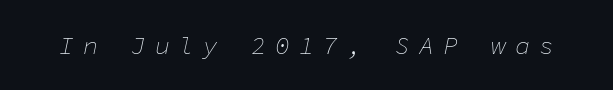
The image shows 25 px text type, italic (leaning right); set unusually wide letter spacing (+0.36 em), not underlined.
